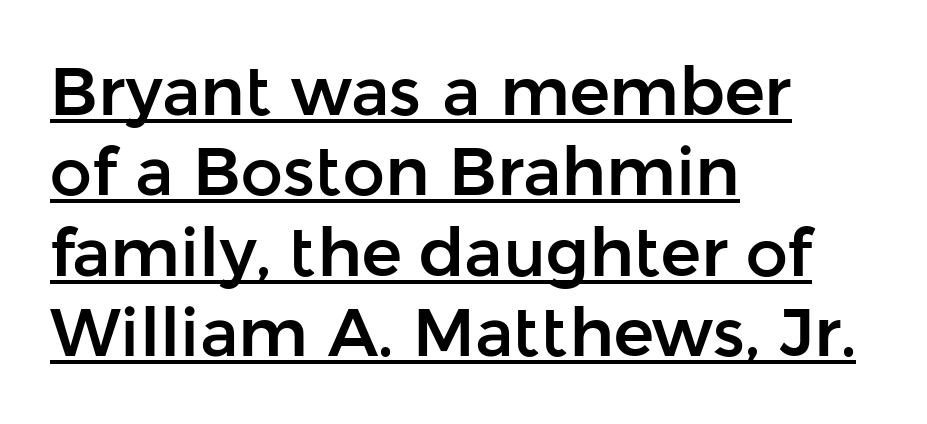
Q: Is the text italic (slanted)? A: No, it is upright.
Q: Is the typeface a serif or a sans-serif typeface? A: Sans-serif.
Q: Is the text underlined? A: Yes.
Q: How is the paragraph aligned? A: Left-aligned.
Q: Is the spacing between letters normal or unusually wide? A: Normal.
Q: Width (condensed, normal, or wide)? A: Normal.
Q: Stroke contrast? A: Low.
Q: x-height? A: Medium.
Q: Monospaced? A: No.
